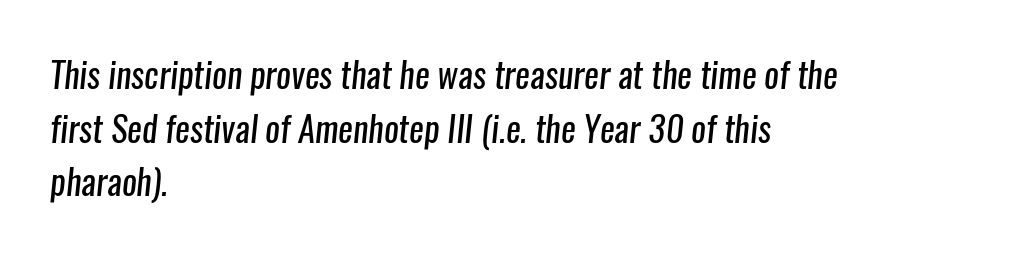
Q: Is the text bold? A: No.
Q: Is the typeface a serif or a sans-serif typeface? A: Sans-serif.
Q: Is the text underlined? A: No.
Q: How is the paragraph aligned? A: Left-aligned.
Q: Is the spacing between letters normal or unusually wide? A: Normal.
Q: Is the spacing between lines tight, normal or loose? A: Normal.
Q: Width (condensed, normal, or wide)? A: Condensed.
Q: Stroke contrast? A: Low.
Q: x-height? A: Medium.
Q: Monospaced? A: No.
